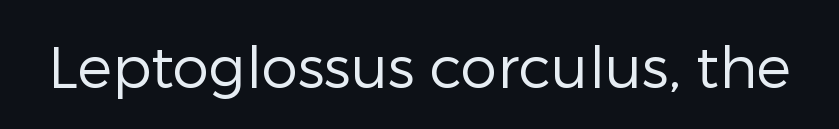
The image shows 58 px regular-weight sans-serif type, upright; set normal letter spacing, not underlined; low stroke contrast and a medium x-height.
